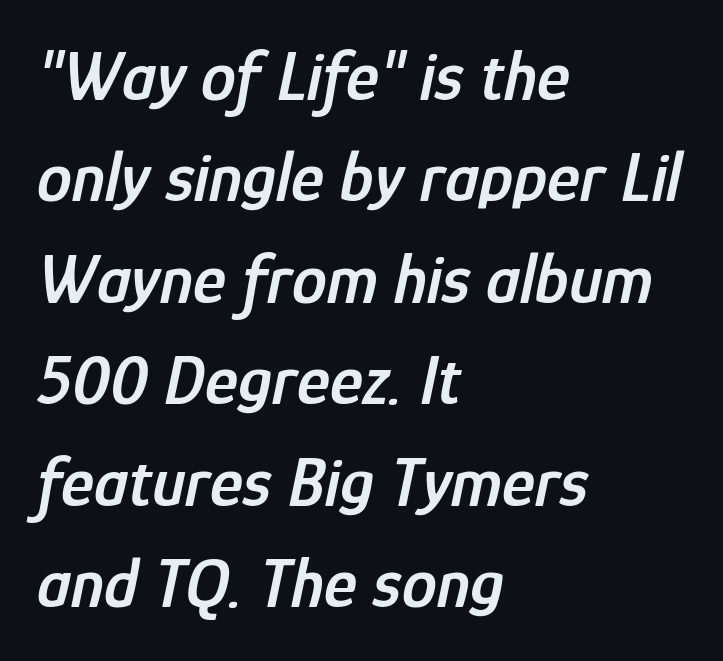
The image shows 70 px semibold, condensed type, italic (leaning right); set left-aligned, normal line spacing (1.45x), normal letter spacing, not underlined; low stroke contrast and a medium x-height.
